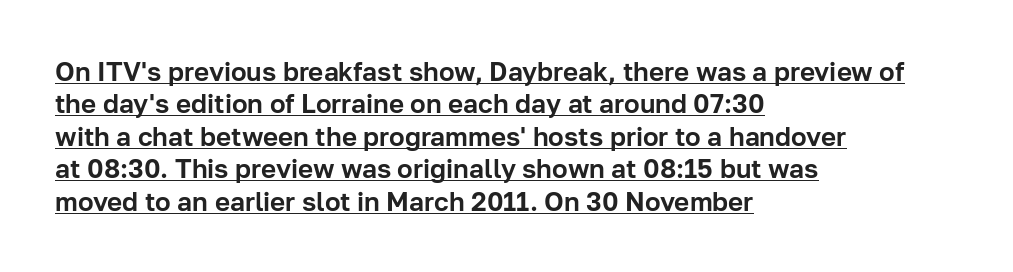
{"italic": "no", "underline": "yes", "align": "left", "line_spacing": "normal", "line_spacing_ratio": 1.25, "letter_spacing": "normal", "letter_spacing_em": 0.0, "glyph_px": 26}
